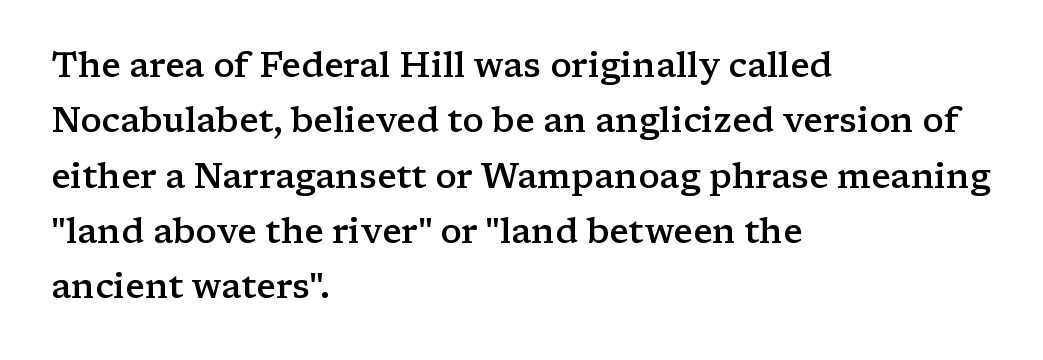
The image shows 35 px semibold, wide serif type, upright; set left-aligned, normal line spacing (1.58x), normal letter spacing, not underlined; low stroke contrast and a medium x-height.
